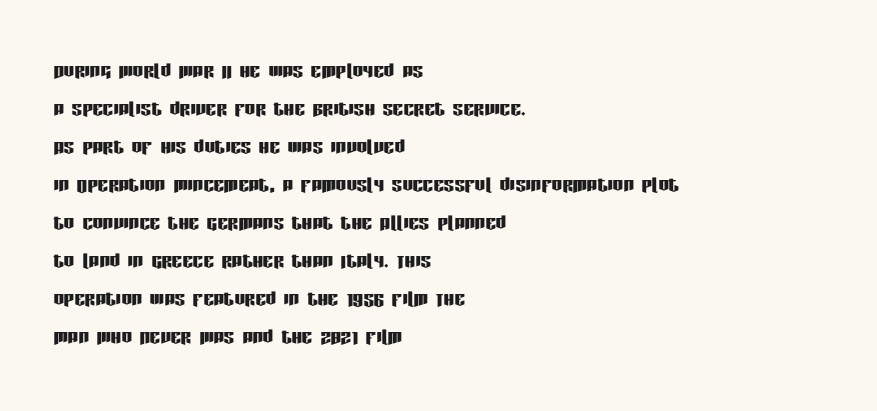
{"italic": "no", "underline": "no", "align": "left", "line_spacing": "normal", "line_spacing_ratio": 1.46, "letter_spacing": "normal", "letter_spacing_em": 0.0, "glyph_px": 26}
